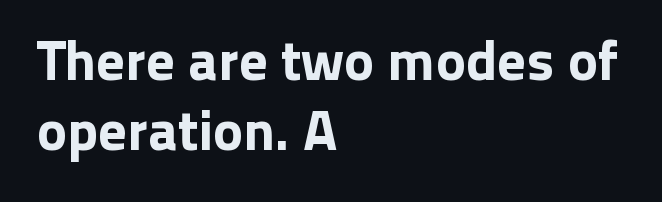
Q: Is the text italic (slanted)? A: No, it is upright.
Q: Is the typeface a serif or a sans-serif typeface? A: Sans-serif.
Q: Is the text underlined? A: No.
Q: How is the paragraph aligned? A: Left-aligned.
Q: Is the spacing between letters normal or unusually wide? A: Normal.
Q: Width (condensed, normal, or wide)? A: Normal.
Q: Stroke contrast? A: Low.
Q: x-height? A: Medium.
Q: Monospaced? A: No.
